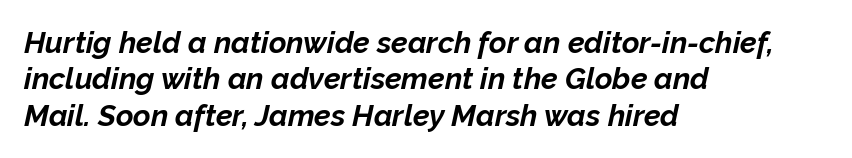
The space beneath each line is pristine and unruled. Does the lettering tilt? It does — this is italic. Typographic density is high because the face is bold. Which margin do the lines hug? The left one — the right edge is uneven. Short note: letters normally spaced.
